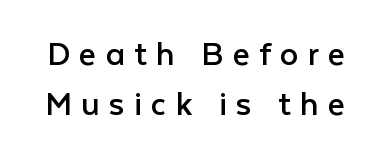
Q: Is the text bold? A: No.
Q: Is the text italic (slanted)? A: No, it is upright.
Q: Is the typeface a serif or a sans-serif typeface? A: Sans-serif.
Q: Is the text underlined? A: No.
Q: Is the spacing between letters normal or unusually wide? A: Unusually wide.
Q: Is the spacing between lines tight, normal or loose? A: Normal.
Q: Width (condensed, normal, or wide)? A: Normal.
Q: Stroke contrast? A: Low.
Q: x-height? A: Medium.
Q: Monospaced? A: No.
